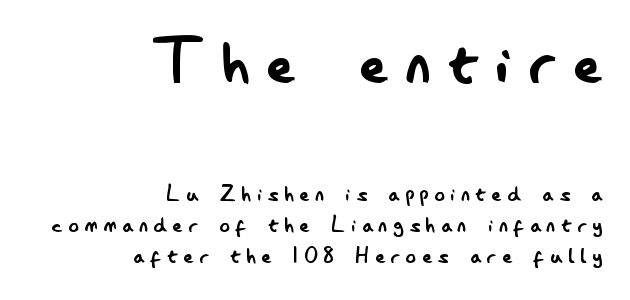
Q: Is the text bold? A: No.
Q: Is the text italic (slanted)? A: No, it is upright.
Q: Is the typeface a serif or a sans-serif typeface? A: Sans-serif.
Q: Is the text underlined? A: No.
Q: How is the paragraph aligned? A: Right-aligned.
Q: Is the spacing between letters normal or unusually wide? A: Unusually wide.
Q: Which block of text is set in a larger size, the first (top) or the second (bottom)? A: The first (top) one.
Q: Width (condensed, normal, or wide)? A: Condensed.
Q: Stroke contrast? A: Low.
Q: x-height? A: Small.
Q: Monospaced? A: No.
